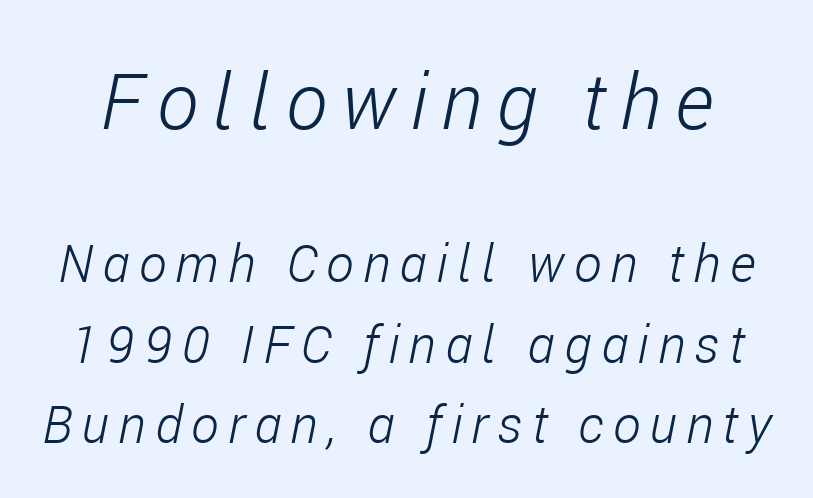
Q: Is the text bold? A: No.
Q: Is the text italic (slanted)? A: Yes, it leans right by about 11 degrees.
Q: Is the text underlined? A: No.
Q: Is the spacing between lines tight, normal or loose? A: Normal.
Q: Which block of text is set in a larger size, the first (top) or the second (bottom)? A: The first (top) one.
Q: Width (condensed, normal, or wide)? A: Condensed.
Q: Stroke contrast? A: Low.
Q: x-height? A: Medium.
Q: Monospaced? A: No.
